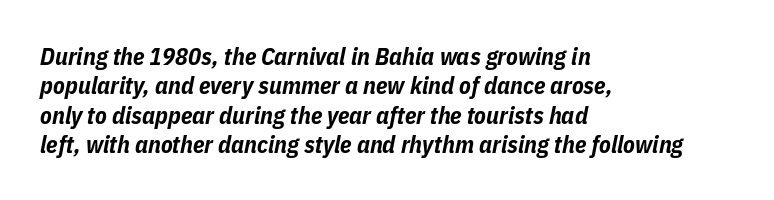
Q: Is the text bold? A: Yes.
Q: Is the text italic (slanted)? A: Yes, it leans right by about 11 degrees.
Q: Is the text underlined? A: No.
Q: How is the paragraph aligned? A: Left-aligned.
Q: Is the spacing between letters normal or unusually wide? A: Normal.
